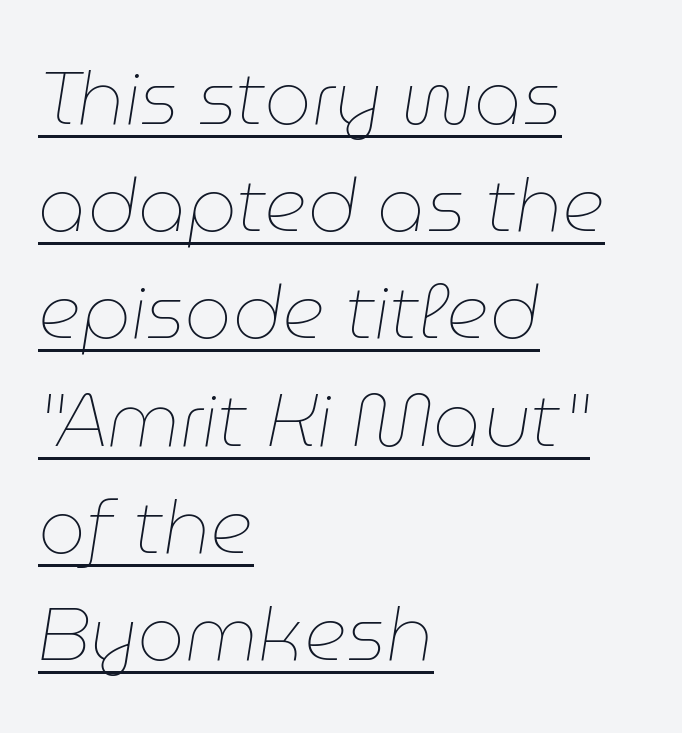
The image shows 75 px thin type, italic (leaning right); set left-aligned, normal line spacing (1.43x), normal letter spacing, underlined; low stroke contrast and a medium x-height.
